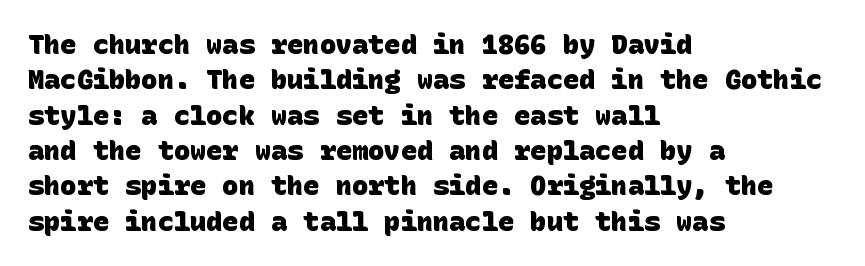
{"bold": "yes", "underline": "no", "align": "left", "line_spacing": "normal", "line_spacing_ratio": 1.31, "letter_spacing": "normal", "letter_spacing_em": 0.0, "glyph_px": 27}
